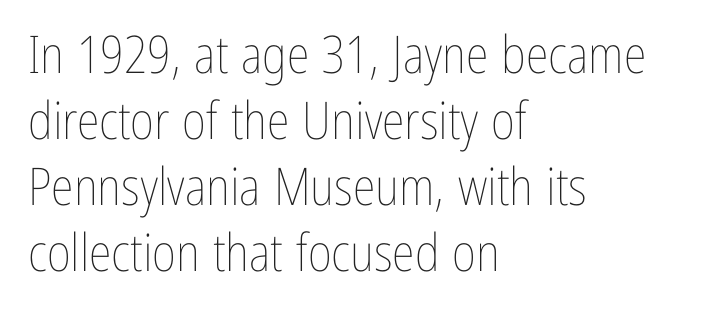
Q: Is the text bold? A: No.
Q: Is the text italic (slanted)? A: No, it is upright.
Q: Is the text underlined? A: No.
Q: How is the paragraph aligned? A: Left-aligned.
Q: Is the spacing between letters normal or unusually wide? A: Normal.
Q: Is the spacing between lines tight, normal or loose? A: Normal.
Q: Width (condensed, normal, or wide)? A: Condensed.
Q: Stroke contrast? A: Low.
Q: x-height? A: Medium.
Q: Monospaced? A: No.
